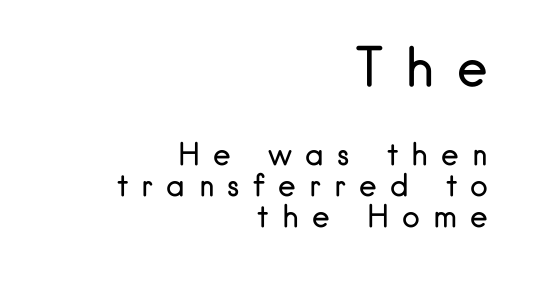
The image shows 52 px regular-weight sans-serif type, upright; set right-aligned, tight line spacing (1.04x), unusually wide letter spacing (+0.44 em), not underlined; the first (top) block is 1.73x larger; low stroke contrast and a small x-height.
